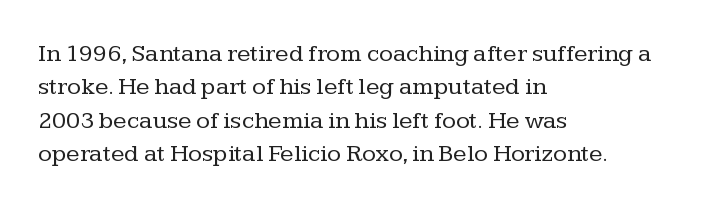
Notice how the stems are strictly vertical — no italics here. Clear beneath every line of the passage. Compared with typical paragraphs, the rows here are spaced about the same. The letters look calm and open, with moderate or lighter stems. Spacing between characters is what you'd get straight out of the box.
